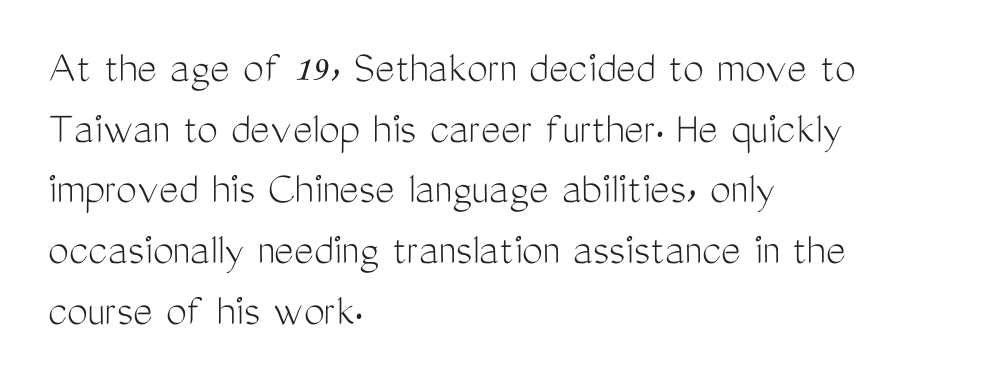
Q: Is the text bold? A: No.
Q: Is the text italic (slanted)? A: No, it is upright.
Q: Is the typeface a serif or a sans-serif typeface? A: Sans-serif.
Q: Is the text underlined? A: No.
Q: How is the paragraph aligned? A: Left-aligned.
Q: Is the spacing between letters normal or unusually wide? A: Normal.
Q: Is the spacing between lines tight, normal or loose? A: Normal.
Q: Width (condensed, normal, or wide)? A: Condensed.
Q: Stroke contrast? A: Medium.
Q: x-height? A: Medium.
Q: Monospaced? A: No.
